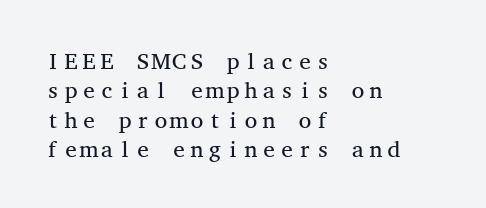
Q: Is the text bold? A: No.
Q: Is the text italic (slanted)? A: No, it is upright.
Q: Is the text underlined? A: No.
Q: How is the paragraph aligned? A: Left-aligned.
Q: Is the spacing between letters normal or unusually wide? A: Normal.
Q: Is the spacing between lines tight, normal or loose? A: Normal.
